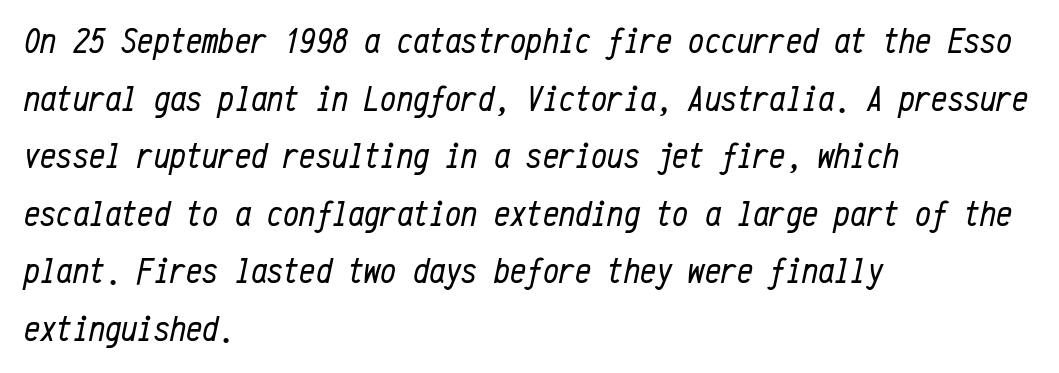
{"italic": "yes", "lean": "right", "slant_degrees": 12, "bold": "no", "weight": "regular", "width": "condensed", "stroke_contrast": "low", "x_height": "medium", "monospaced": "yes", "underline": "no", "align": "left", "line_spacing": "normal", "line_spacing_ratio": 1.6, "letter_spacing": "normal", "letter_spacing_em": 0.0, "glyph_px": 36}
